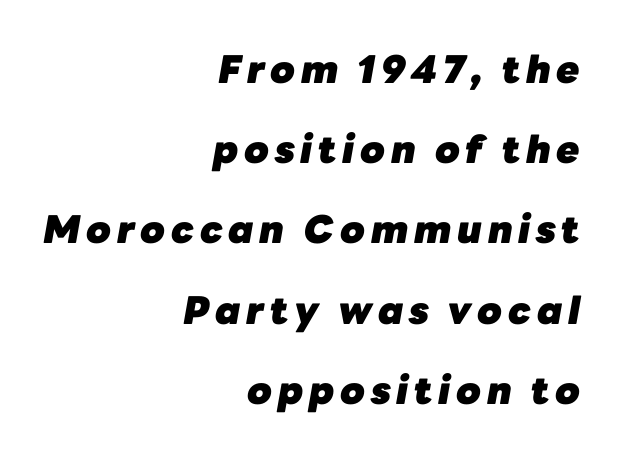
If you drew a line through each stem, it would be angled. Line ends are locked; line starts wander. Think of a printed novel: that variable character pitch is what you see here. Its strokes are broad and dark, the hallmark of bold type. Quick note: interline space is abundant.
